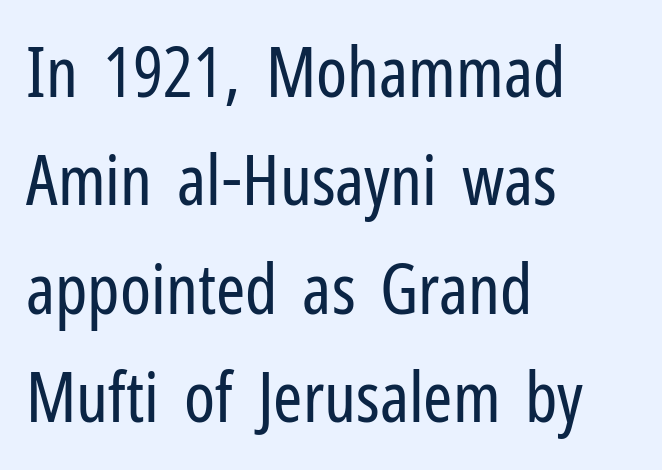
{"serif": "no", "italic": "no", "bold": "no", "weight": "regular", "width": "condensed", "stroke_contrast": "low", "x_height": "medium", "monospaced": "no", "underline": "no", "align": "left", "line_spacing": "normal", "line_spacing_ratio": 1.55, "letter_spacing": "normal", "letter_spacing_em": 0.0, "glyph_px": 70}
